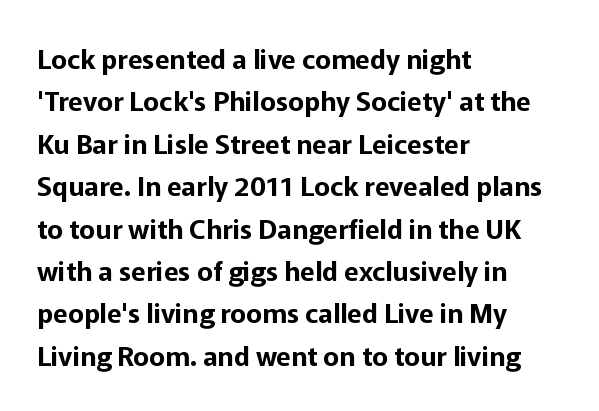
Q: Is the text italic (slanted)? A: No, it is upright.
Q: Is the text underlined? A: No.
Q: How is the paragraph aligned? A: Left-aligned.
Q: Is the spacing between letters normal or unusually wide? A: Normal.
Q: Is the spacing between lines tight, normal or loose? A: Normal.
